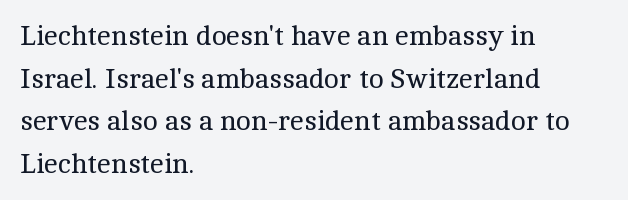
Standard letterfit; no display-style spreading of the glyphs. The compositor pushed each line to the left boundary. These lines are rendered in a variable-pitch font. Letterform terminals end in serifs throughout the passage. The axis of the letterforms is exactly vertical. The gap between lines stays unmarked.
